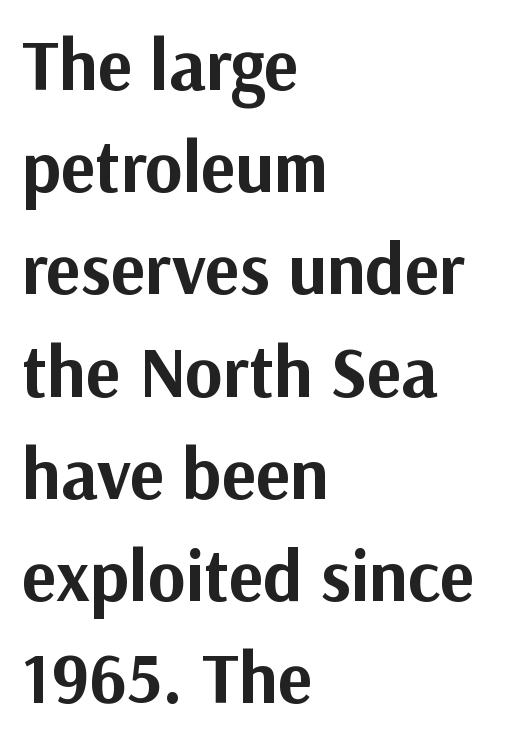
This is roman type, the default non-slanted kind. The passage shown is typed in a proportional face where columns would drift. These lines are composed in type without serifs. Every letter is thick-stroked: bold, no question. Check the space under the baseline: it is left empty.
